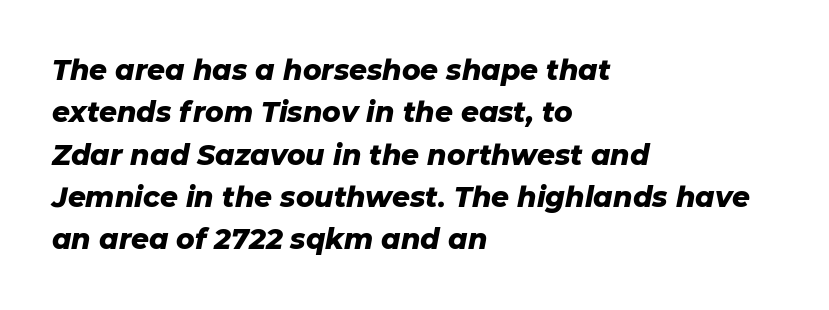
Is there much room between lines? A standard amount, neither cramped nor airy. Is this a fixed-width face? No — the glyphs have proportional, varying widths. The passage shown is not underscored anywhere. How are the letters spaced? Ordinarily, with no added tracking. Does the copy run flush right? No — it runs flush left. The rendering applies a slant to the glyphs.
